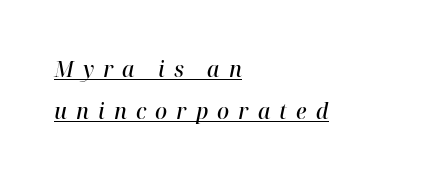
{"italic": "yes", "lean": "right", "slant_degrees": 12, "bold": "semi", "underline": "yes", "align": "left", "line_spacing": "loose", "line_spacing_ratio": 2.0, "letter_spacing": "wide", "letter_spacing_em": 0.43, "glyph_px": 21}
